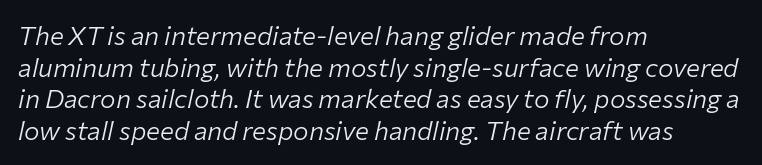
Q: Is the text bold? A: No.
Q: Is the text italic (slanted)? A: Yes, it leans right by about 12 degrees.
Q: Is the text underlined? A: No.
Q: How is the paragraph aligned? A: Left-aligned.
Q: Is the spacing between letters normal or unusually wide? A: Normal.
